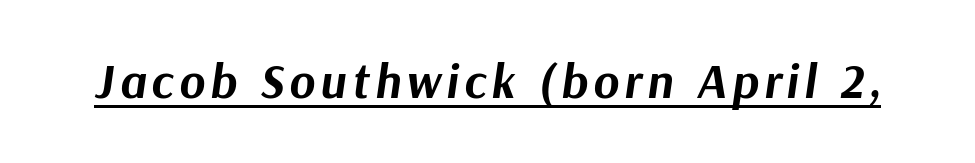
Is this a fixed-width face? No — the glyphs have proportional, varying widths. The face used here has a pronounced slope to its letters. The words here are underlined. Strokes here are thick enough to call this a true bold.
